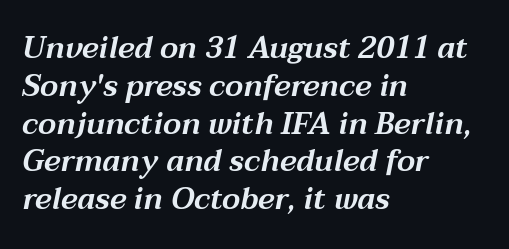
Q: Is the text italic (slanted)? A: Yes, it leans right by about 12 degrees.
Q: Is the text underlined? A: No.
Q: How is the paragraph aligned? A: Left-aligned.
Q: Is the spacing between letters normal or unusually wide? A: Normal.
Q: Is the spacing between lines tight, normal or loose? A: Normal.
Q: Width (condensed, normal, or wide)? A: Wide.
Q: Stroke contrast? A: Medium.
Q: x-height? A: Medium.
Q: Monospaced? A: No.
